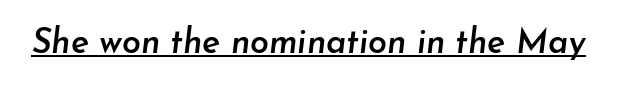
{"italic": "yes", "lean": "right", "slant_degrees": 7, "bold": "semi", "weight": "semibold", "width": "normal", "stroke_contrast": "low", "x_height": "small", "monospaced": "no", "underline": "yes", "letter_spacing": "normal", "letter_spacing_em": 0.0, "glyph_px": 34}
